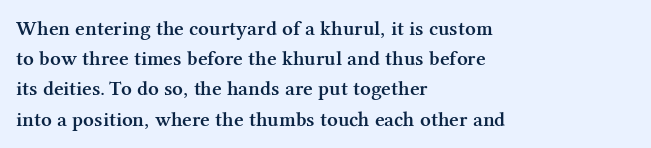
The image shows 21 px text type, upright; set left-aligned, normal line spacing (1.44x), normal letter spacing, not underlined.
